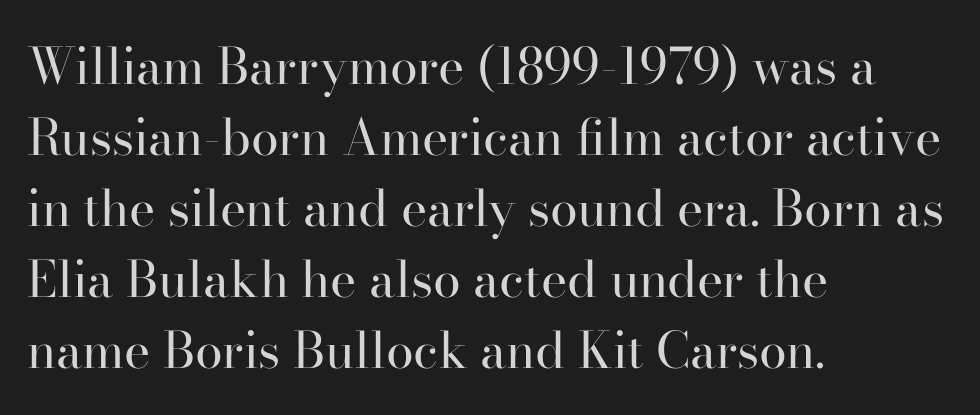
The image shows 50 px regular-weight serif type, upright; set left-aligned, normal line spacing (1.42x), normal letter spacing, not underlined; high stroke contrast and a small x-height.
